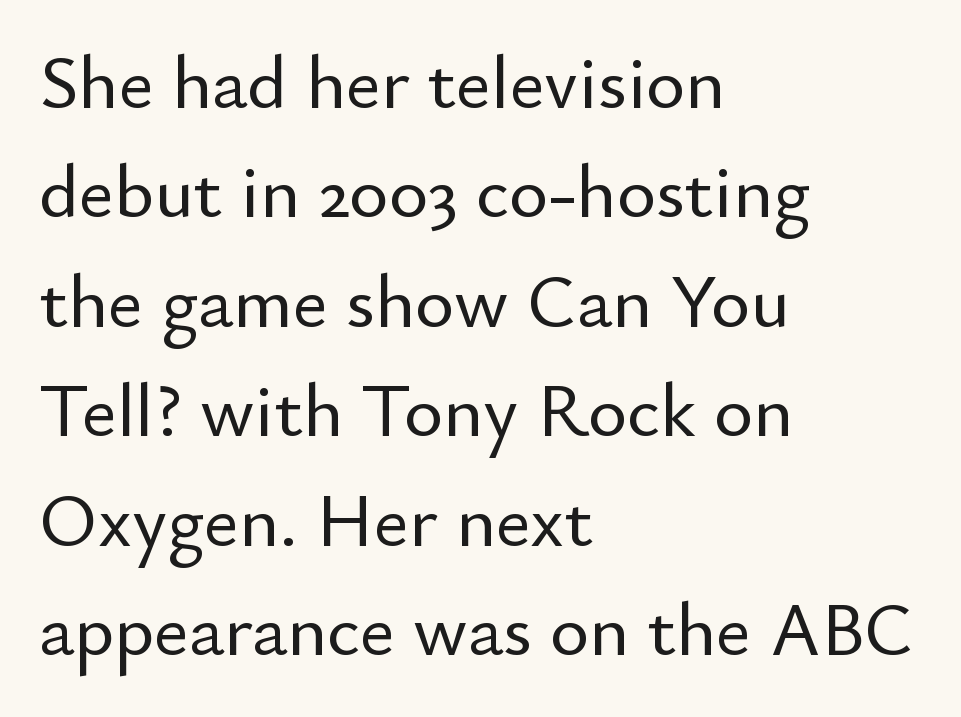
The image shows 75 px sans-serif type, upright; set left-aligned, normal line spacing (1.46x), normal letter spacing, not underlined; low stroke contrast and a small x-height.
